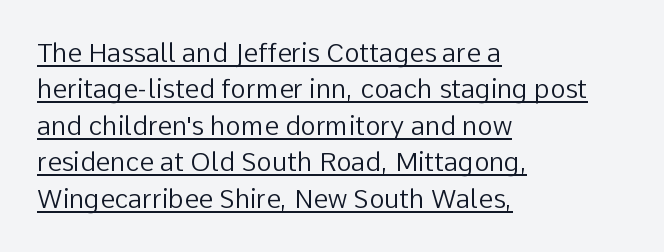
The image shows 26 px text type, upright; set left-aligned, normal line spacing (1.4x), normal letter spacing, underlined.
